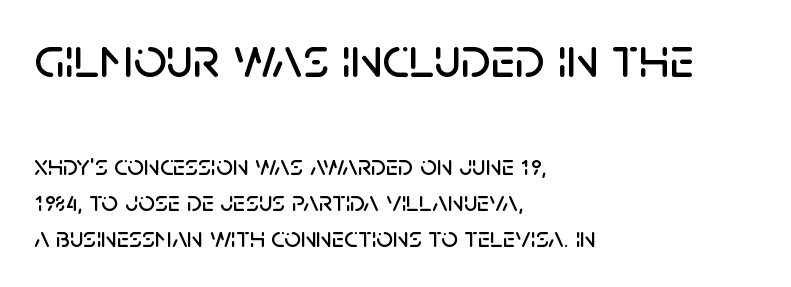
Which of the two is more prominent by size? The first, at the top. Descenders are the only things crossing below the line. Here the designer chose a conventional face with non-uniform glyph widths. Which margin do the lines hug? The left one — the right edge is uneven. When letters stand straight like this, we call the style roman or upright. Letterform terminals end flat and unadorned throughout the passage.
